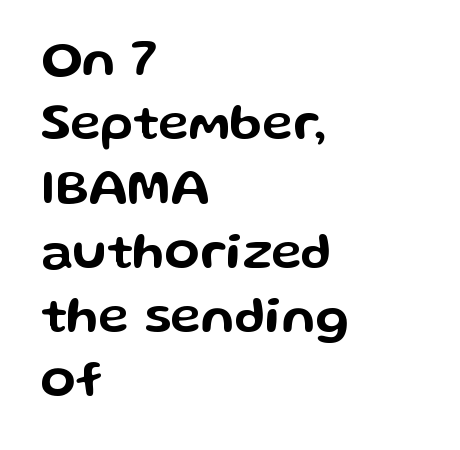
In terms of leading, this rendering sits right in the middle. You can tell it's not italic because the verticals are truly vertical. Honestly, there is no underline to notice here at all. The text was rendered using a sans face with plain stroke endings. You could not count columns in this text — the font is proportionally spaced.
